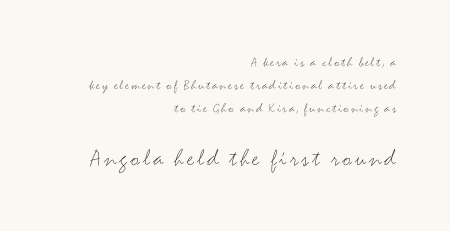
The image shows 25 px text type; set right-aligned, normal line spacing (1.65x), not underlined; the second (bottom) block is 1.79x larger.
